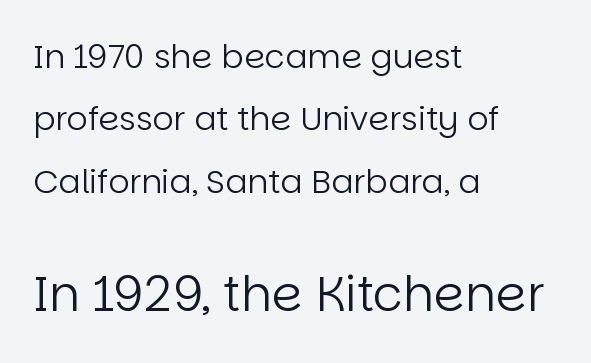
Q: Is the text bold? A: No.
Q: Is the text italic (slanted)? A: No, it is upright.
Q: Is the typeface a serif or a sans-serif typeface? A: Sans-serif.
Q: Is the text underlined? A: No.
Q: How is the paragraph aligned? A: Left-aligned.
Q: Is the spacing between letters normal or unusually wide? A: Normal.
Q: Which block of text is set in a larger size, the first (top) or the second (bottom)? A: The second (bottom) one.
Q: Width (condensed, normal, or wide)? A: Normal.
Q: Stroke contrast? A: Low.
Q: x-height? A: Large.
Q: Monospaced? A: No.
